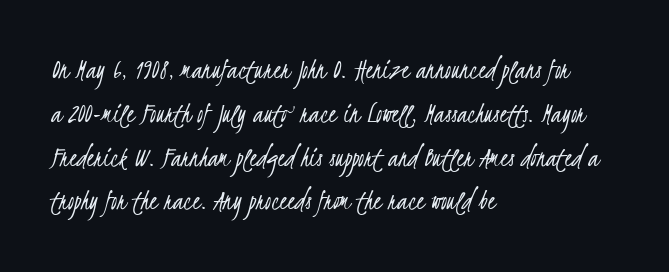
Quick note: underline off. These lines are rendered in a variable-pitch font. These lines are set flush left with a ragged right edge. Weight class: somewhere from thin through regular. Grotesque or geometric, the face here clearly has no serifs. Vertical spacing — default.
